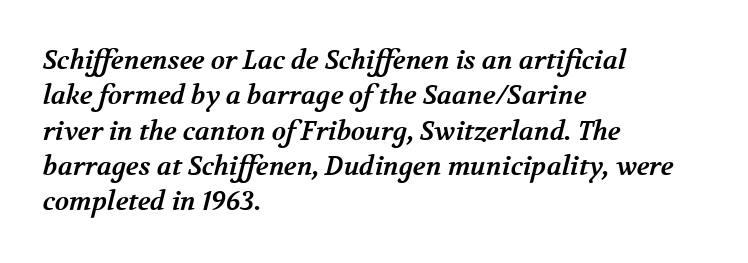
Q: Is the text bold? A: Yes.
Q: Is the text underlined? A: No.
Q: How is the paragraph aligned? A: Left-aligned.
Q: Is the spacing between letters normal or unusually wide? A: Normal.
Q: Is the spacing between lines tight, normal or loose? A: Normal.
